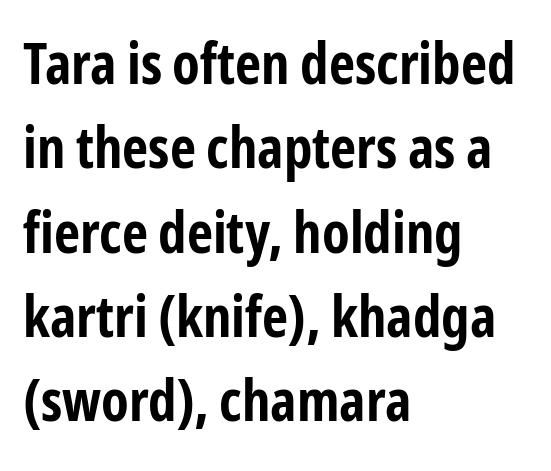
The image shows 57 px bold, condensed sans-serif type, upright; set left-aligned, normal line spacing (1.48x), normal letter spacing, not underlined; low stroke contrast and a medium x-height.
